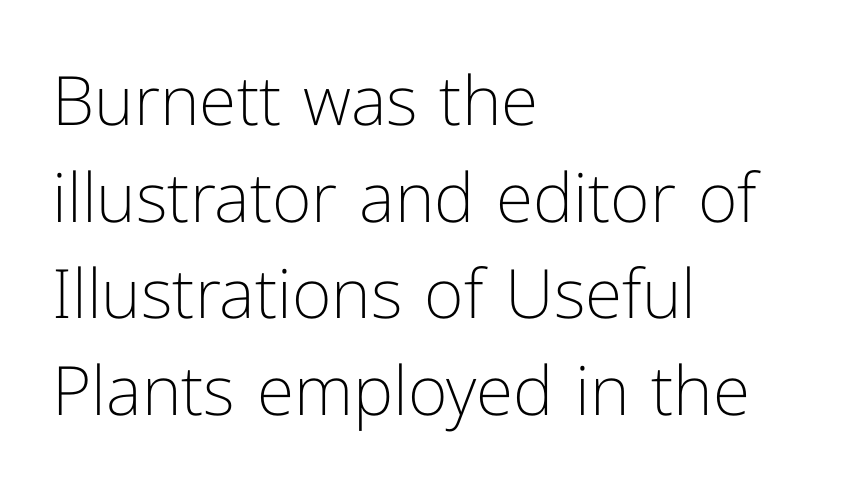
The image shows 68 px light sans-serif type, upright; set left-aligned, normal line spacing (1.42x), normal letter spacing, not underlined; low stroke contrast and a medium x-height.
